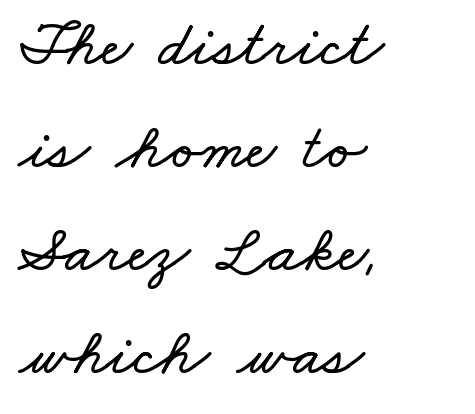
Caption: standard tracking, unaltered. The rendering uses natural spacing where letterforms have individual widths. In terms of leading, this rendering sits right in the middle. The typesetter chose a ragged-right arrangement here.
